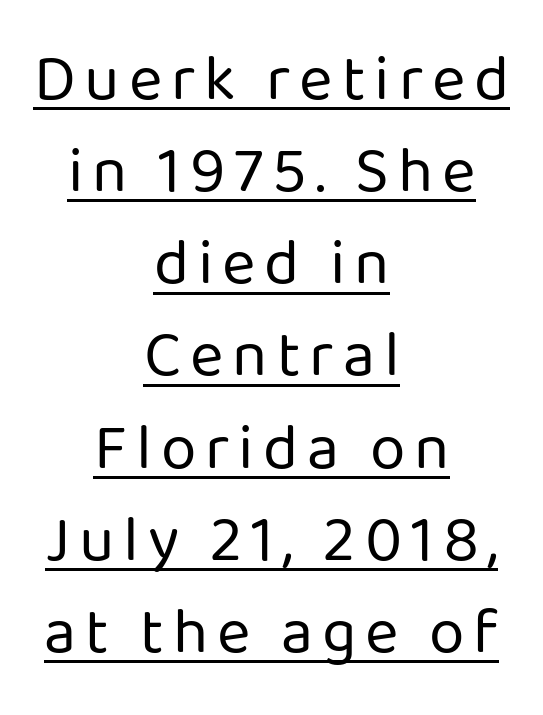
Does the type have serifs? No, each stem ends abruptly. The line-height multiplier appears to be the usual default. Vertical strokes here are truly vertical. Short and long lines alike share a common midpoint. These lines are rendered in a variable-pitch font.
